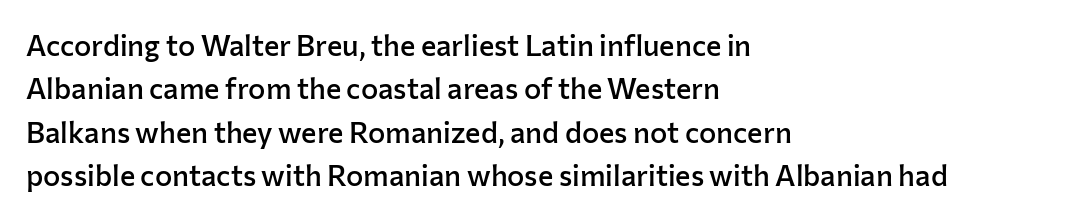
The image shows 29 px semibold sans-serif type, upright; set left-aligned, normal line spacing (1.5x), normal letter spacing, not underlined; low stroke contrast and a medium x-height.
